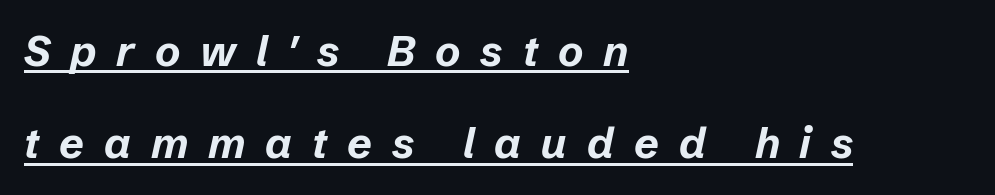
Underline: present. The text block is weighted toward the left margin, trailing off unevenly rightward. The passage shown is typed in a proportional face where columns would drift. Emphasis by weight is at full strength: bold. Style check: oblique. Inter-character spacing is expanded well beyond the font's built-in metrics.
